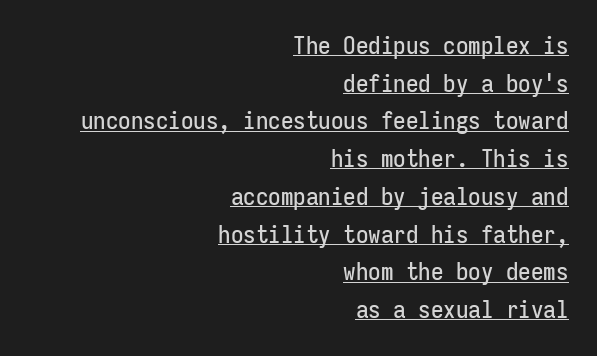
The image shows 25 px text type, upright; set right-aligned, normal line spacing (1.51x), normal letter spacing, underlined.
